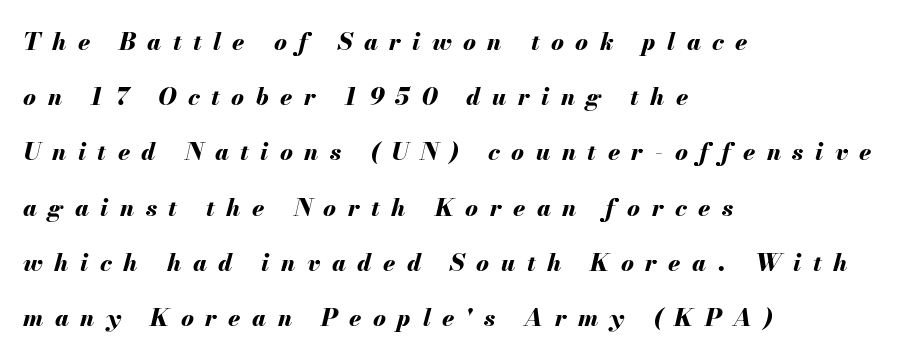
The image shows 24 px bold type, italic (leaning right); set left-aligned, loose line spacing (2.3x), unusually wide letter spacing (+0.48 em), not underlined.
